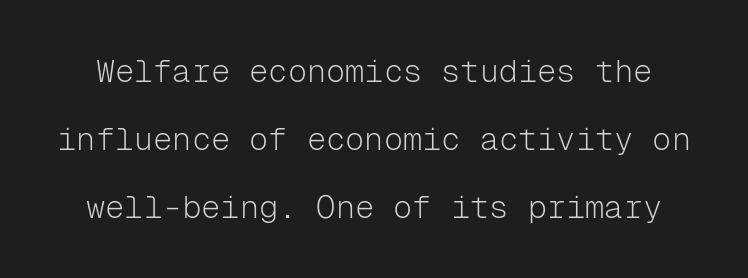
{"serif": "no", "italic": "no", "bold": "no", "weight": "light", "width": "normal", "stroke_contrast": "low", "x_height": "medium", "monospaced": "yes", "underline": "no", "line_spacing": "loose", "line_spacing_ratio": 2.13, "letter_spacing": "normal", "letter_spacing_em": 0.0, "glyph_px": 32}
